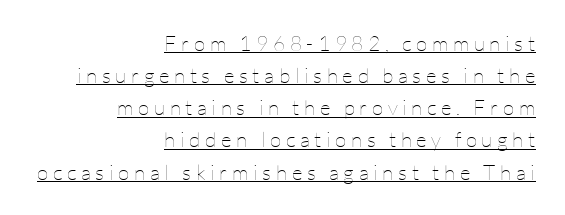
{"italic": "no", "bold": "no", "underline": "yes", "align": "right", "line_spacing": "normal", "line_spacing_ratio": 1.53, "letter_spacing": "wide", "letter_spacing_em": 0.22, "glyph_px": 21}
